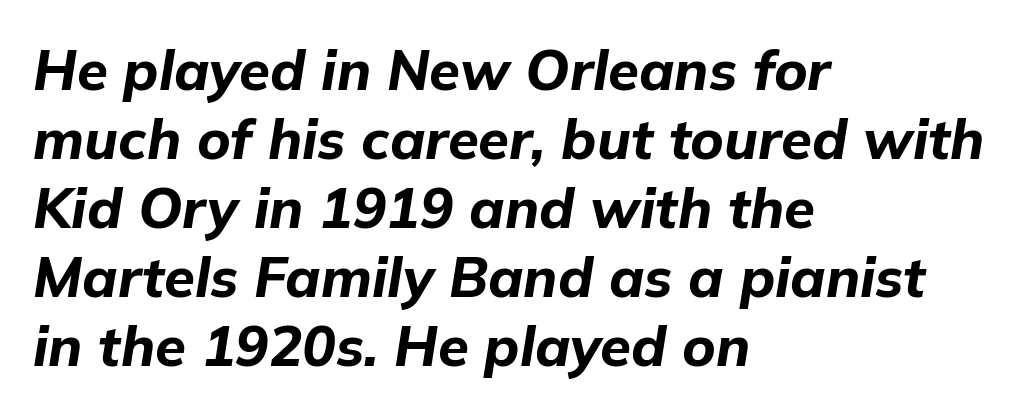
Notice how the stems are inclined rather than vertical — that's the hallmark of italics. The rendering keeps characters at their native spacing. The words here are not underlined. Does the copy run flush right? No — it runs flush left. The face used here is proportionally spaced, like ordinary book or web type. The characters look thick and weighty, a clear bold.
